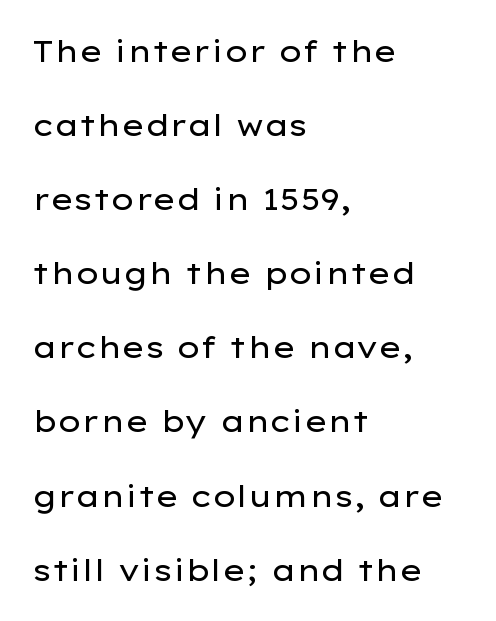
The passage shown is not underscored anywhere. Stroke mass is kept to a normal reading level or below. Font category for this specimen: sans-serif. Every character sits straight up, as roman type does.
